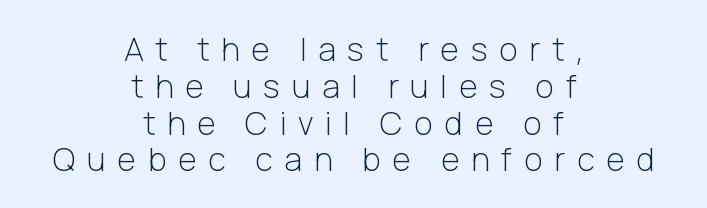
Spacing verdict: proportional, widths tailored to each character. A typesetter would mark this as roman, not italic. A sans-serif font was chosen for this passage. The letterforms sit at book weight or below.
